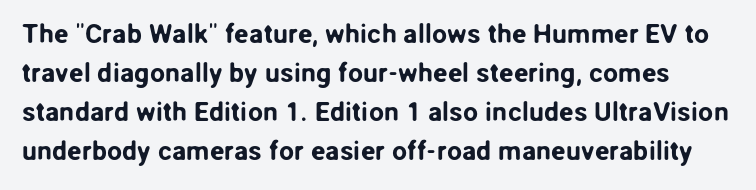
{"italic": "no", "underline": "no", "line_spacing": "normal", "line_spacing_ratio": 1.45, "letter_spacing": "normal", "letter_spacing_em": 0.0, "glyph_px": 27}
